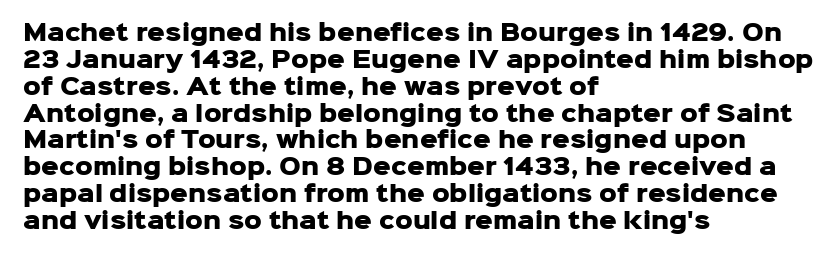
The image shows 22 px bold type, upright; set left-aligned, line spacing 1.22x, normal letter spacing, not underlined.
